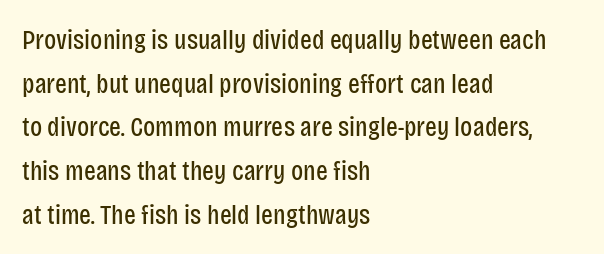
{"serif": "no", "italic": "no", "bold": "no", "weight": "regular", "width": "condensed", "stroke_contrast": "low", "x_height": "large", "monospaced": "no", "underline": "no", "align": "left", "line_spacing": "normal", "line_spacing_ratio": 1.56, "letter_spacing": "normal", "letter_spacing_em": 0.0, "glyph_px": 28}
